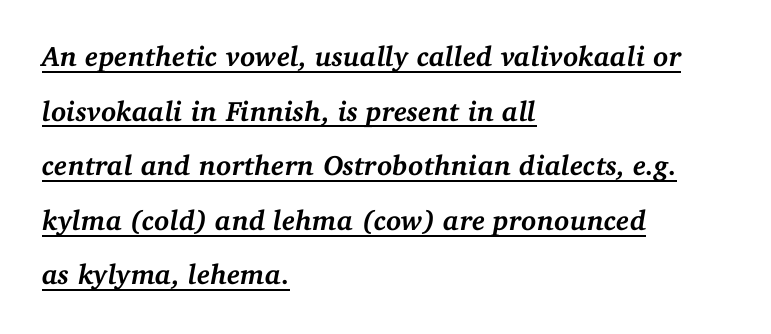
Q: Is the text bold? A: Yes.
Q: Is the text italic (slanted)? A: Yes, it leans right by about 11 degrees.
Q: Is the typeface a serif or a sans-serif typeface? A: Serif.
Q: Is the text underlined? A: Yes.
Q: How is the paragraph aligned? A: Left-aligned.
Q: Is the spacing between letters normal or unusually wide? A: Normal.
Q: Is the spacing between lines tight, normal or loose? A: Loose.
Q: Width (condensed, normal, or wide)? A: Normal.
Q: Stroke contrast? A: Medium.
Q: x-height? A: Medium.
Q: Monospaced? A: No.
